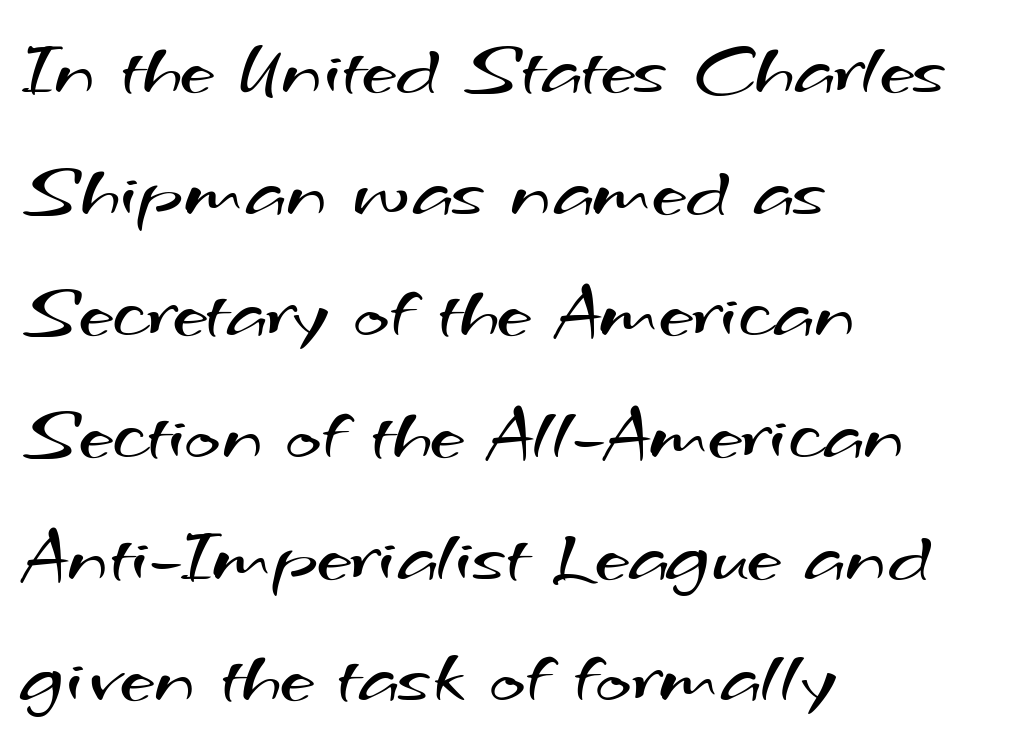
Ink coverage per letter is moderate at most. This sample uses plain, unmodified letter spacing. The face used here is proportionally spaced, like ordinary book or web type. Line spacing here is normal. Just letters on the line, the space beneath them empty. In terms of letterform style, serifs are entirely absent.
